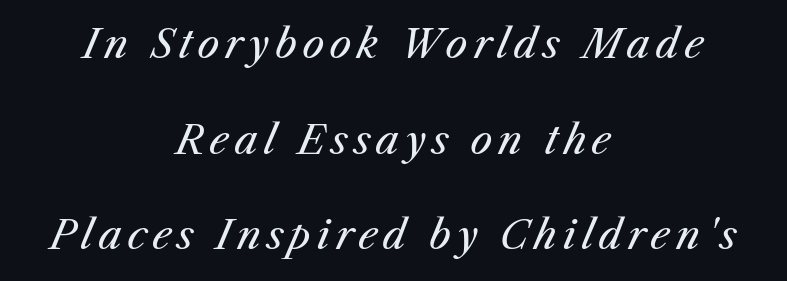
{"italic": "yes", "lean": "right", "slant_degrees": 25, "bold": "no", "weight": "regular", "width": "normal", "stroke_contrast": "medium", "x_height": "medium", "monospaced": "no", "underline": "no", "align": "center", "line_spacing": "loose", "line_spacing_ratio": 2.45, "glyph_px": 39}
